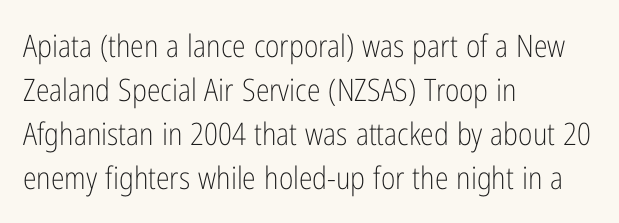
The image shows 31 px light, condensed sans-serif type, upright; set left-aligned, normal line spacing (1.42x), normal letter spacing, not underlined; low stroke contrast and a medium x-height.
